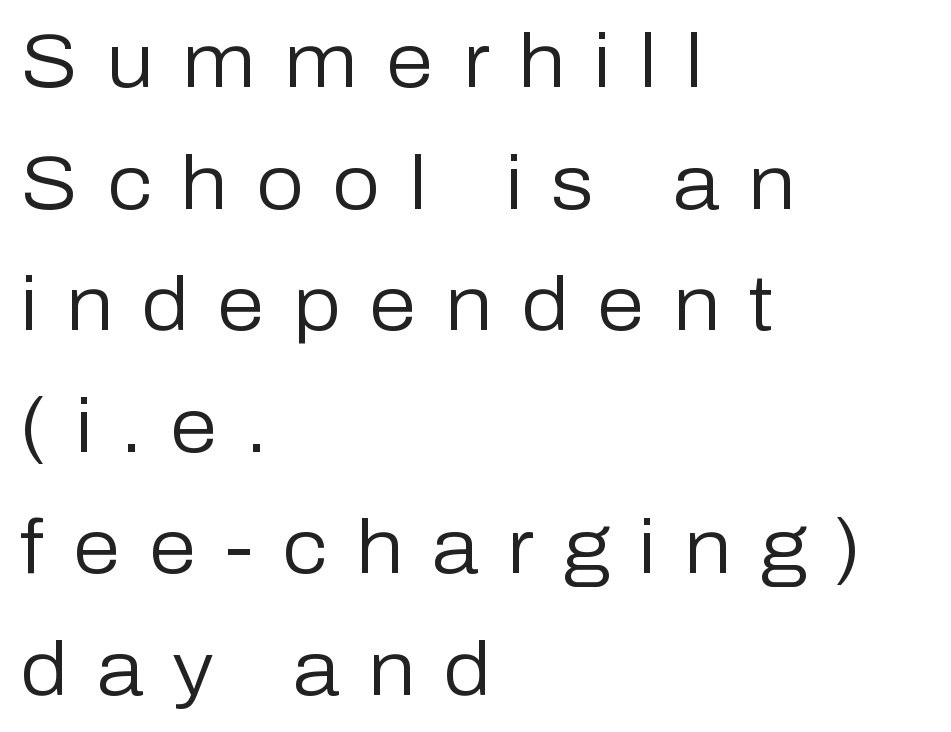
Q: Is the text bold? A: No.
Q: Is the text italic (slanted)? A: No, it is upright.
Q: Is the typeface a serif or a sans-serif typeface? A: Sans-serif.
Q: Is the text underlined? A: No.
Q: How is the paragraph aligned? A: Left-aligned.
Q: Is the spacing between letters normal or unusually wide? A: Unusually wide.
Q: Is the spacing between lines tight, normal or loose? A: Normal.
Q: Width (condensed, normal, or wide)? A: Normal.
Q: Stroke contrast? A: Low.
Q: x-height? A: Medium.
Q: Monospaced? A: No.
